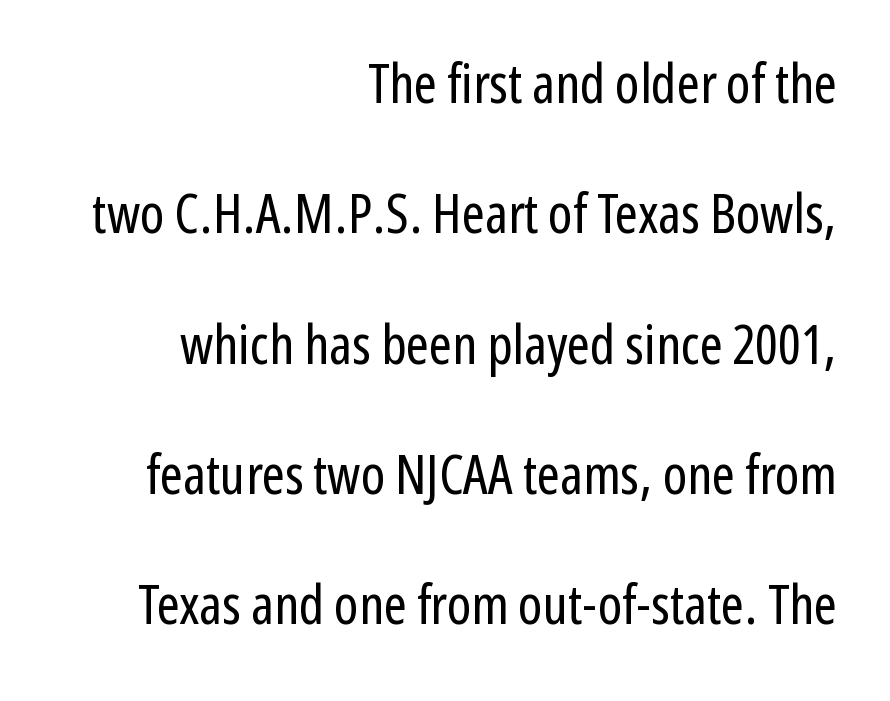
{"serif": "no", "italic": "no", "bold": "no", "weight": "regular", "width": "condensed", "stroke_contrast": "low", "x_height": "medium", "monospaced": "no", "underline": "no", "align": "right", "line_spacing": "loose", "line_spacing_ratio": 2.37, "letter_spacing": "normal", "letter_spacing_em": 0.0, "glyph_px": 55}
